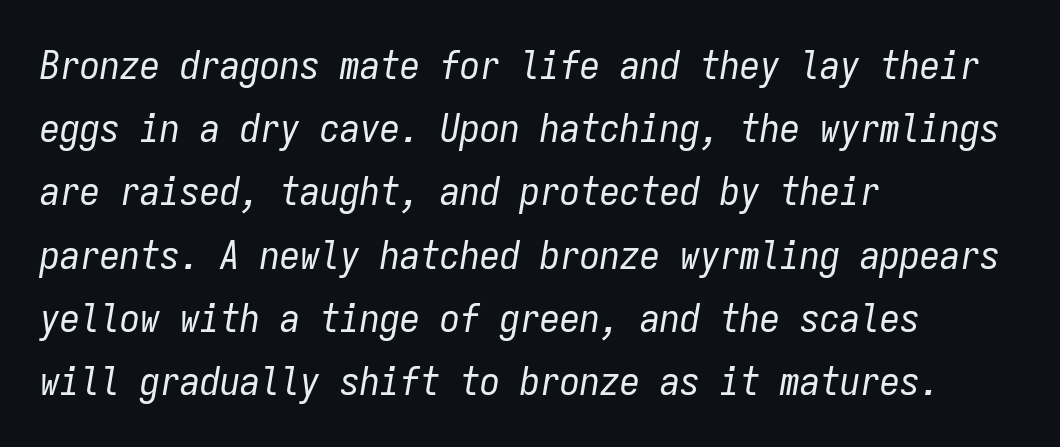
The image shows 40 px regular-weight, condensed type, italic (leaning right), monospaced; set left-aligned, normal line spacing (1.58x), normal letter spacing, not underlined; low stroke contrast and a medium x-height.
